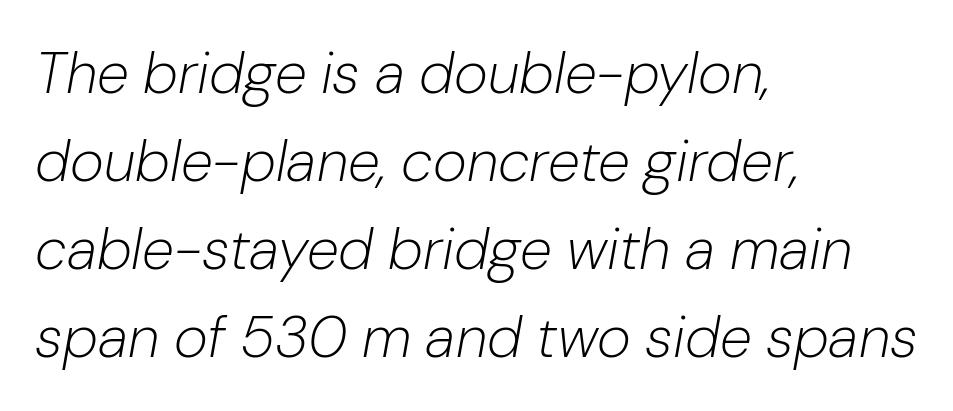
The face used here is proportionally spaced, like ordinary book or web type. Just letters on the line, the space beneath them empty. This is not heavy type; no bold has been used. Successive baselines arrive at the customary interval. Where is the straight margin? On the left. Slant detected: the letters are inclined.
